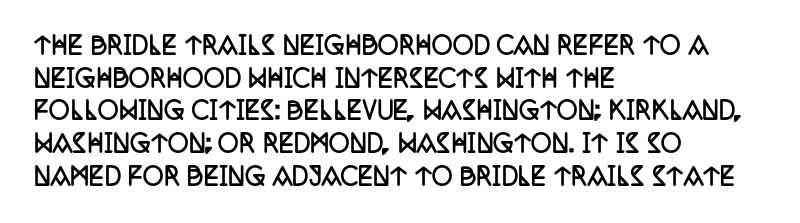
Here the glyphs are tracked normally, forming tight word shapes. One-word summary of the alignment: left. In terms of posture, this sample is upright. Notice how thick the strokes are: this is what a full bold looks like. The lines sit at an ordinary, default distance from one another.
